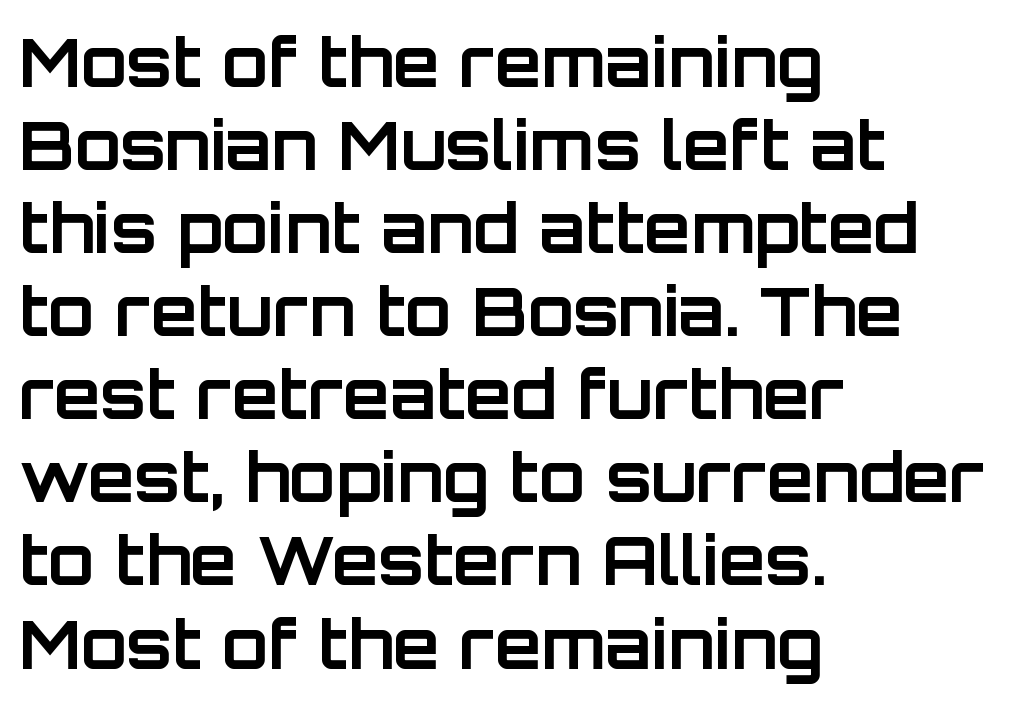
Q: Is the text bold? A: Yes.
Q: Is the text italic (slanted)? A: No, it is upright.
Q: Is the typeface a serif or a sans-serif typeface? A: Sans-serif.
Q: Is the text underlined? A: No.
Q: How is the paragraph aligned? A: Left-aligned.
Q: Is the spacing between letters normal or unusually wide? A: Normal.
Q: Width (condensed, normal, or wide)? A: Normal.
Q: Stroke contrast? A: Low.
Q: x-height? A: Large.
Q: Monospaced? A: No.
